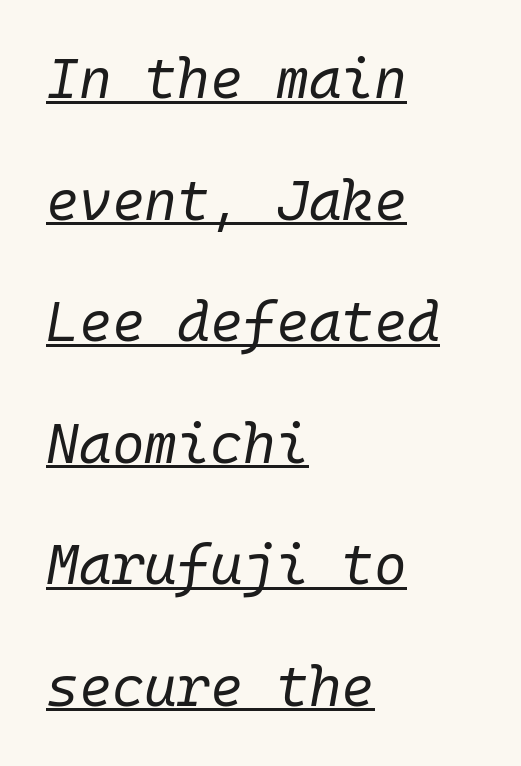
The image shows 56 px regular-weight type, italic (leaning right); set left-aligned, loose line spacing (2.17x), normal letter spacing, underlined; low stroke contrast and a medium x-height.
